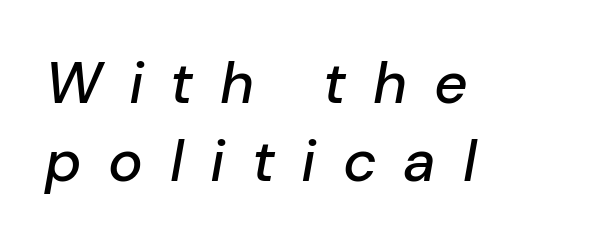
{"italic": "yes", "lean": "right", "slant_degrees": 10, "width": "normal", "stroke_contrast": "low", "x_height": "medium", "monospaced": "no", "underline": "no", "align": "left", "line_spacing": "normal", "line_spacing_ratio": 1.35, "letter_spacing": "wide", "letter_spacing_em": 0.46, "glyph_px": 58}
